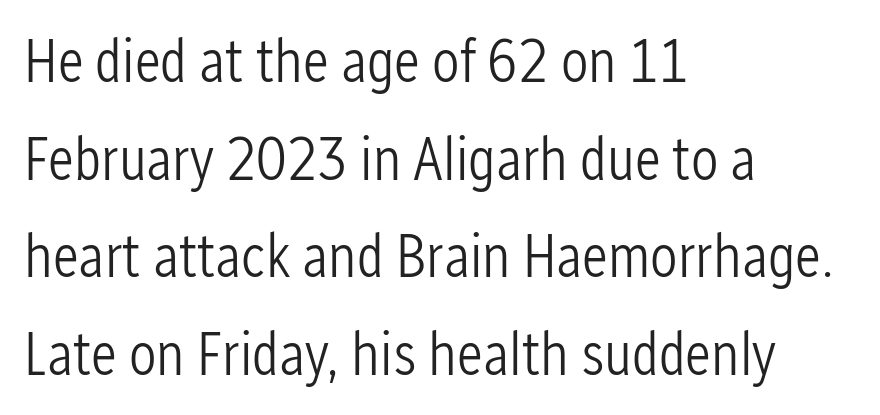
This sample keeps an unexceptional amount of space between lines. Do the letters lean? They stand straight. Casual observation: everything's shoved over to the left. Weight class: somewhere from thin through regular.
